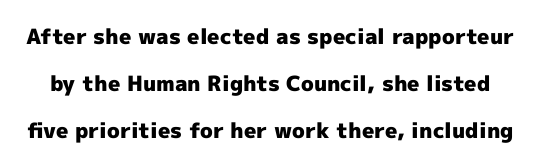
{"italic": "no", "bold": "yes", "underline": "no", "line_spacing": "loose", "line_spacing_ratio": 2.25, "letter_spacing": "normal", "letter_spacing_em": 0.0, "glyph_px": 21}
